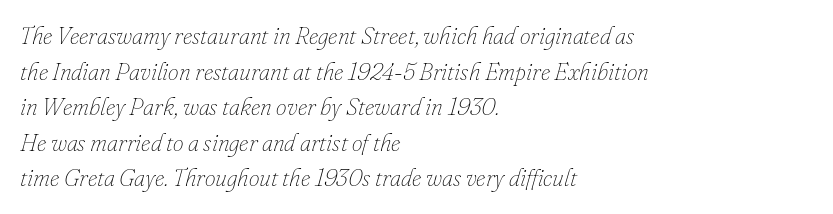
The image shows 24 px text type, italic (leaning right); set left-aligned, normal line spacing (1.48x), normal letter spacing, not underlined.
